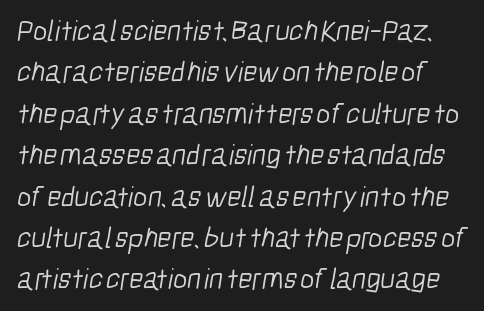
The image shows 30 px light, condensed sans-serif type; set normal line spacing (1.38x), normal letter spacing, not underlined; low stroke contrast and a medium x-height.
